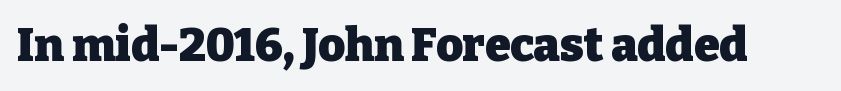
{"serif": "yes", "italic": "no", "bold": "yes", "weight": "heavy", "width": "normal", "stroke_contrast": "low", "x_height": "medium", "monospaced": "no", "underline": "no", "letter_spacing": "normal", "letter_spacing_em": 0.0, "glyph_px": 46}
